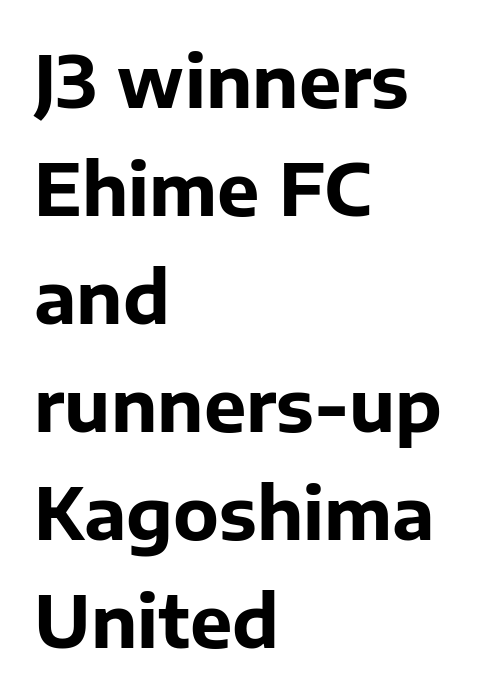
{"serif": "no", "italic": "no", "bold": "yes", "weight": "bold", "width": "normal", "stroke_contrast": "low", "x_height": "medium", "monospaced": "no", "underline": "no", "align": "left", "line_spacing": "normal", "line_spacing_ratio": 1.52, "letter_spacing": "normal", "letter_spacing_em": 0.0, "glyph_px": 71}
